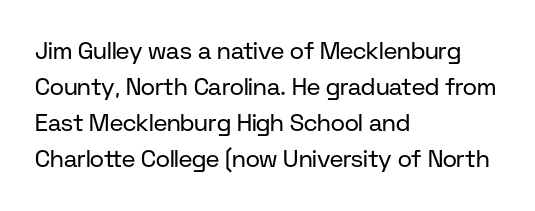
Q: Is the text bold? A: No.
Q: Is the text italic (slanted)? A: No, it is upright.
Q: Is the text underlined? A: No.
Q: How is the paragraph aligned? A: Left-aligned.
Q: Is the spacing between letters normal or unusually wide? A: Normal.
Q: Is the spacing between lines tight, normal or loose? A: Normal.
